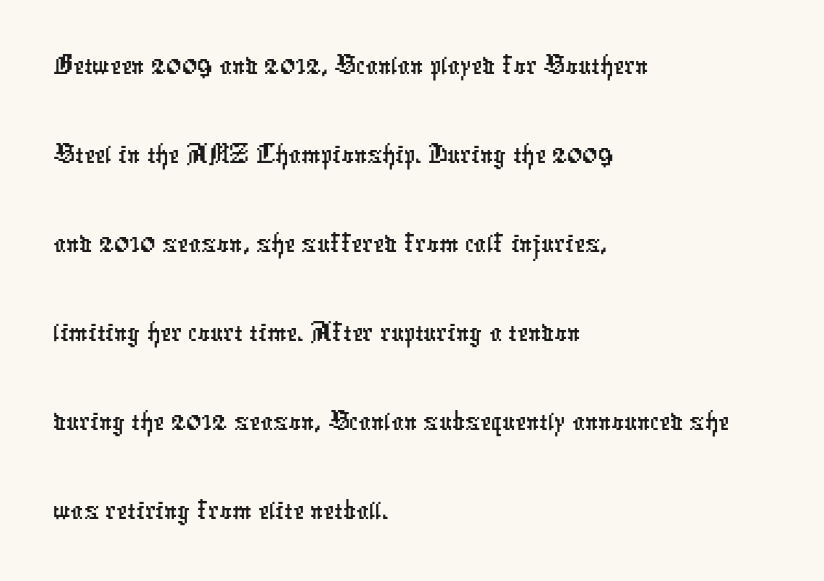
{"serif": "no", "width": "condensed", "stroke_contrast": "low", "x_height": "medium", "monospaced": "no", "underline": "no", "align": "left", "line_spacing": "normal", "line_spacing_ratio": 1.46, "letter_spacing": "normal", "letter_spacing_em": 0.0, "glyph_px": 61}
